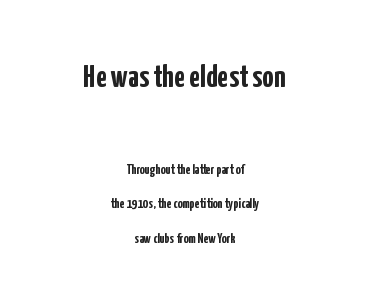
Just letters on the line, the space beneath them empty. Its strokes are broad and dark, the hallmark of bold type. A student would call this center alignment; a typographer would say set centered. This sample uses a sans-serif face. Ascenders rise straight up at ninety degrees.
